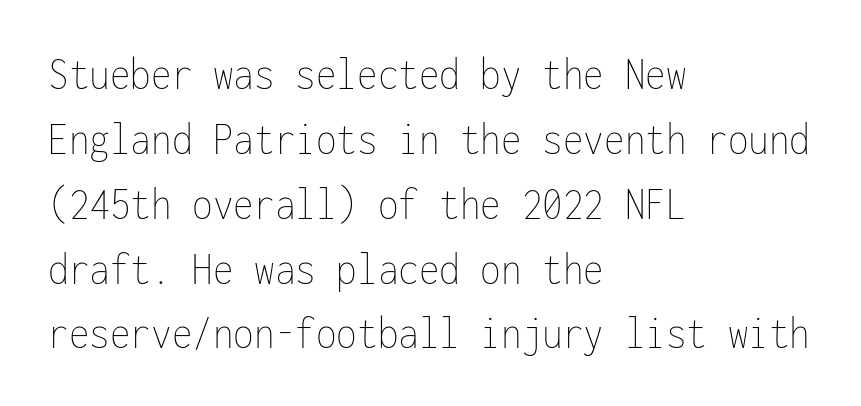
Q: Is the text bold? A: No.
Q: Is the text italic (slanted)? A: No, it is upright.
Q: Is the text underlined? A: No.
Q: How is the paragraph aligned? A: Left-aligned.
Q: Is the spacing between letters normal or unusually wide? A: Normal.
Q: Is the spacing between lines tight, normal or loose? A: Normal.
Q: Width (condensed, normal, or wide)? A: Condensed.
Q: Stroke contrast? A: Low.
Q: x-height? A: Medium.
Q: Monospaced? A: Yes.
